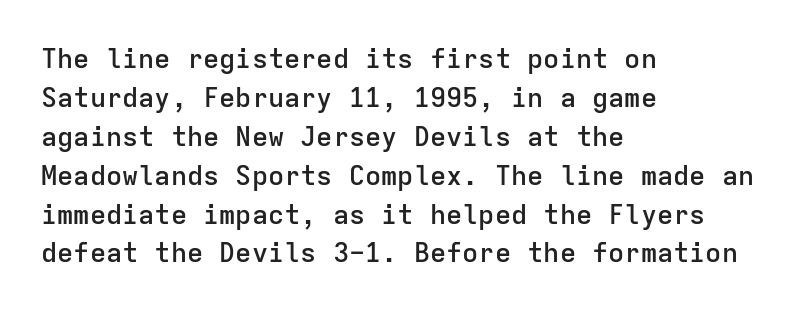
{"italic": "no", "bold": "semi", "underline": "no", "align": "left", "line_spacing": "normal", "line_spacing_ratio": 1.44, "letter_spacing": "normal", "letter_spacing_em": 0.0, "glyph_px": 27}
